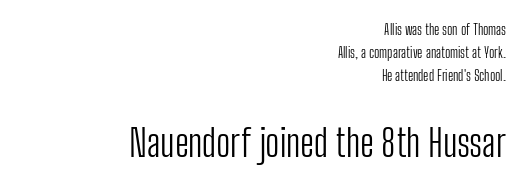
Compared with typical body copy, the letter spacing here is the same. Is there any slant? The stems are plumb. Classification — sans serif. Horizontal alignment here is rightward, an uncommon choice for prose. Is this a fixed-width face? No — the glyphs have proportional, varying widths. Between these two stacked blocks, the lower one wins on size.
